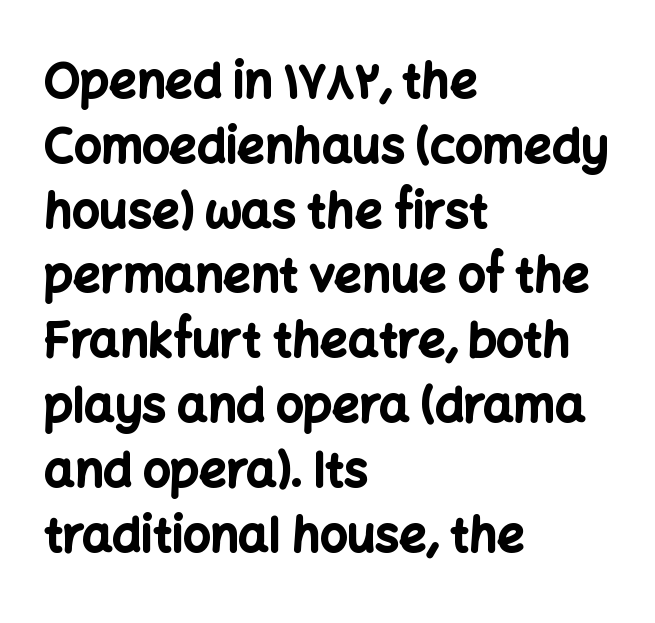
The image shows 48 px bold sans-serif type, upright; set left-aligned, normal line spacing (1.35x), normal letter spacing, not underlined; low stroke contrast and a medium x-height.
